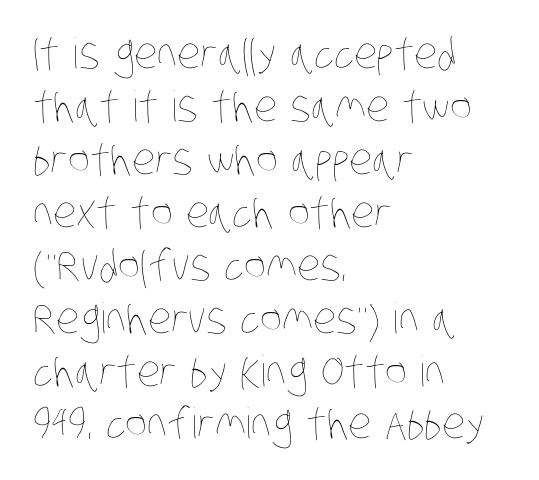
Q: Is the text bold? A: No.
Q: Is the text underlined? A: No.
Q: How is the paragraph aligned? A: Left-aligned.
Q: Is the spacing between letters normal or unusually wide? A: Normal.
Q: Is the spacing between lines tight, normal or loose? A: Normal.
Q: Width (condensed, normal, or wide)? A: Condensed.
Q: Stroke contrast? A: Low.
Q: x-height? A: Large.
Q: Monospaced? A: No.
